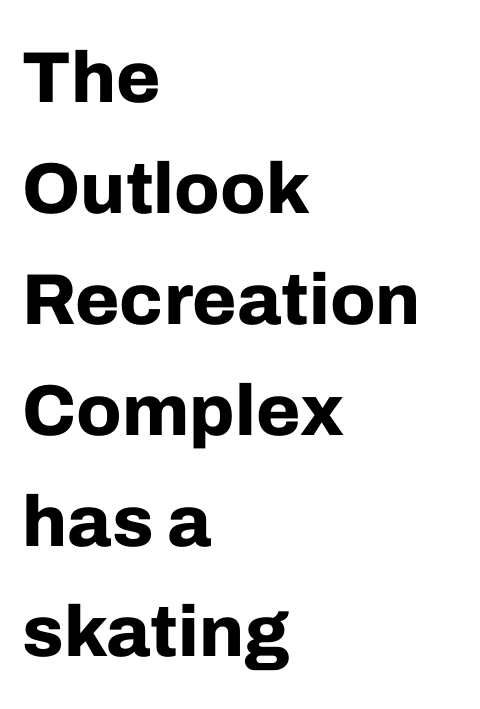
Q: Is the text bold? A: Yes.
Q: Is the text italic (slanted)? A: No, it is upright.
Q: Is the typeface a serif or a sans-serif typeface? A: Sans-serif.
Q: Is the text underlined? A: No.
Q: How is the paragraph aligned? A: Left-aligned.
Q: Is the spacing between letters normal or unusually wide? A: Normal.
Q: Is the spacing between lines tight, normal or loose? A: Normal.
Q: Width (condensed, normal, or wide)? A: Normal.
Q: Stroke contrast? A: Low.
Q: x-height? A: Medium.
Q: Monospaced? A: No.
